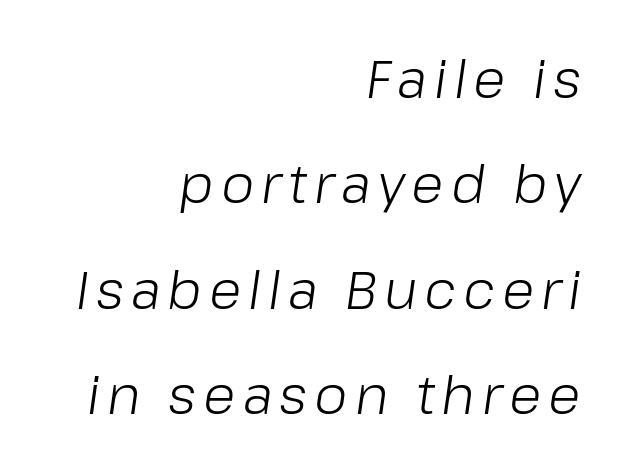
Q: Is the text bold? A: No.
Q: Is the text italic (slanted)? A: Yes, it leans right by about 8 degrees.
Q: Is the text underlined? A: No.
Q: How is the paragraph aligned? A: Right-aligned.
Q: Is the spacing between lines tight, normal or loose? A: Loose.
Q: Width (condensed, normal, or wide)? A: Normal.
Q: Stroke contrast? A: Low.
Q: x-height? A: Medium.
Q: Monospaced? A: No.
